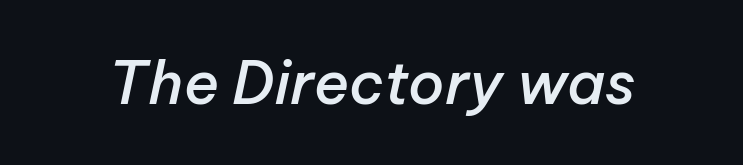
{"italic": "yes", "lean": "right", "slant_degrees": 12, "bold": "semi", "weight": "semibold", "width": "normal", "stroke_contrast": "low", "x_height": "medium", "monospaced": "no", "underline": "no", "letter_spacing": "normal", "letter_spacing_em": 0.0, "glyph_px": 59}
